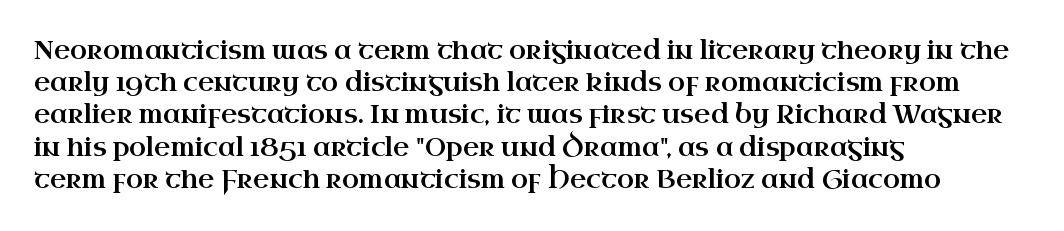
No italicization has been applied; the sample stays upright. This sample uses plain, unmodified letter spacing. Decoration check: the copy has no underline. The typesetter chose a ragged-right arrangement here. Interline gaps are of average width in this sample.
